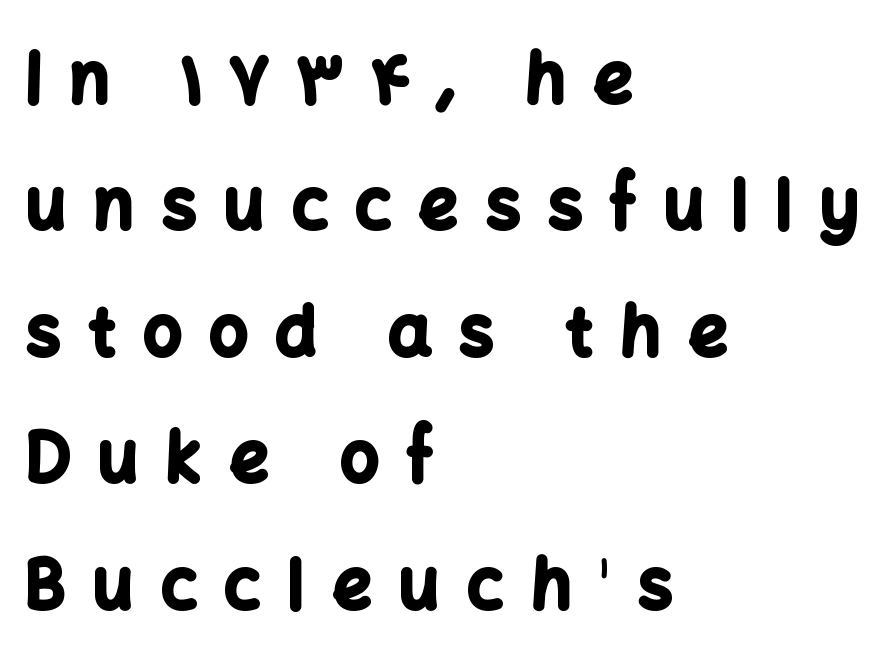
The specimen reads as upright at a glance. The strokes are fattened all the way to bold. The tracking jumps out immediately: characters are airy and widely separated. Unlike a traditional serif, this face leaves its strokes unadorned.
